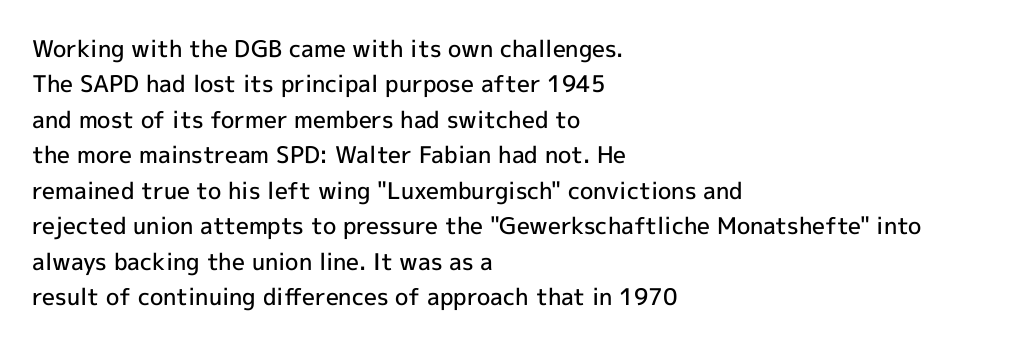
{"italic": "no", "bold": "semi", "underline": "no", "align": "left", "line_spacing": "normal", "line_spacing_ratio": 1.54, "letter_spacing": "normal", "letter_spacing_em": 0.0, "glyph_px": 23}
